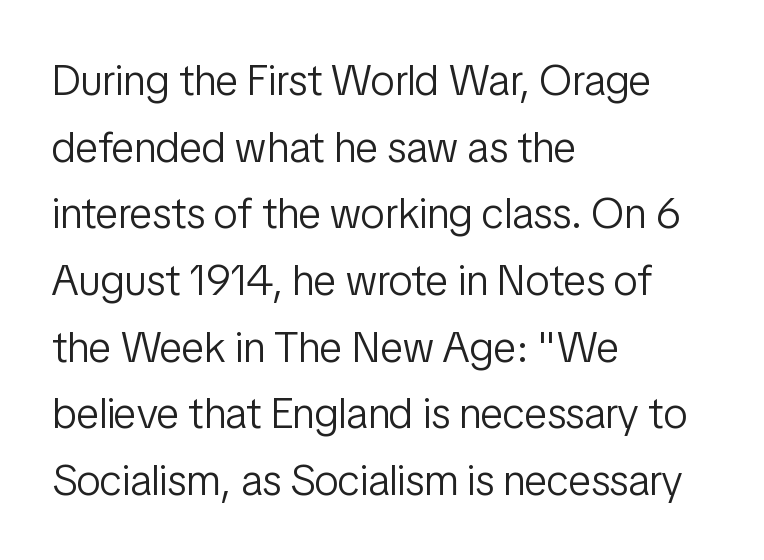
{"serif": "no", "italic": "no", "bold": "no", "weight": "light", "width": "condensed", "stroke_contrast": "low", "x_height": "medium", "monospaced": "no", "underline": "no", "align": "left", "line_spacing": "normal", "line_spacing_ratio": 1.55, "letter_spacing": "normal", "letter_spacing_em": 0.0, "glyph_px": 43}
